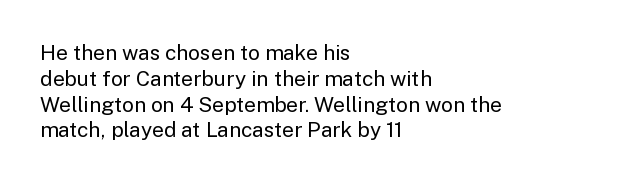
Q: Is the text bold? A: No.
Q: Is the text italic (slanted)? A: No, it is upright.
Q: Is the text underlined? A: No.
Q: How is the paragraph aligned? A: Left-aligned.
Q: Is the spacing between letters normal or unusually wide? A: Normal.
